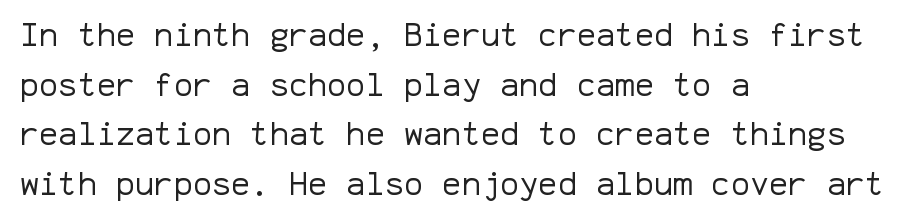
Q: Is the text bold? A: No.
Q: Is the text italic (slanted)? A: No, it is upright.
Q: Is the typeface a serif or a sans-serif typeface? A: Sans-serif.
Q: Is the text underlined? A: No.
Q: How is the paragraph aligned? A: Left-aligned.
Q: Is the spacing between letters normal or unusually wide? A: Normal.
Q: Is the spacing between lines tight, normal or loose? A: Normal.
Q: Width (condensed, normal, or wide)? A: Normal.
Q: Stroke contrast? A: Low.
Q: x-height? A: Medium.
Q: Monospaced? A: Yes.
